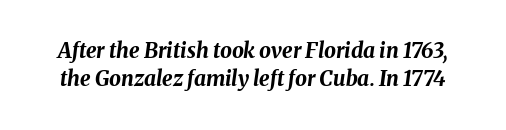
The image shows 21 px bold type, italic (leaning right); set normal line spacing (1.34x), normal letter spacing, not underlined.
